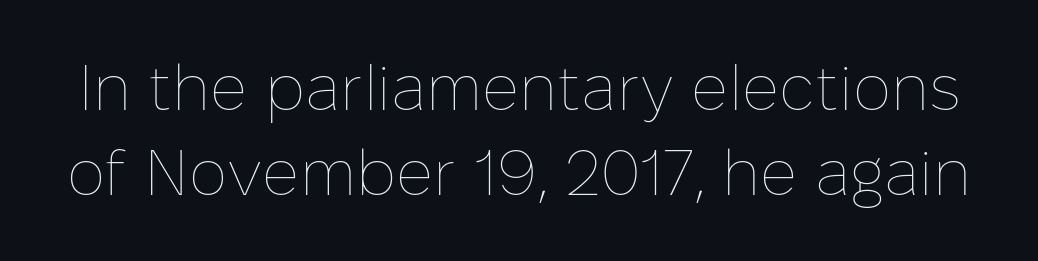
{"italic": "no", "bold": "no", "weight": "thin", "width": "normal", "stroke_contrast": "low", "x_height": "medium", "monospaced": "no", "underline": "no", "line_spacing": "normal", "line_spacing_ratio": 1.33, "letter_spacing": "normal", "letter_spacing_em": 0.0, "glyph_px": 64}
